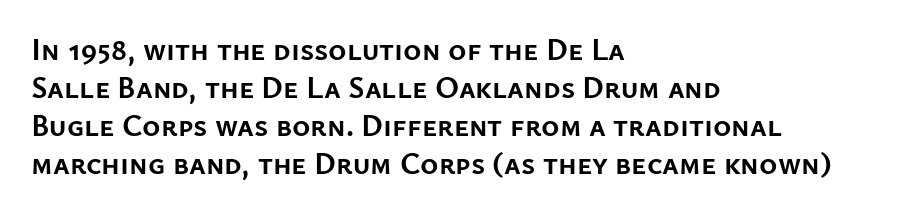
The image shows 31 px semibold sans-serif type, upright; set left-aligned, line spacing 1.23x, normal letter spacing, not underlined; low stroke contrast and a medium x-height.
